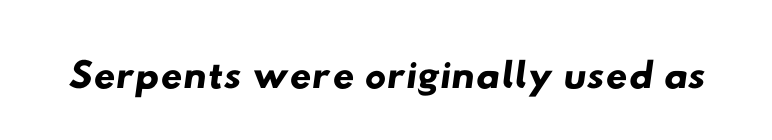
Spacing between characters is what you'd get straight out of the box. Observe the absence of serifs on each vertical stroke in this sample. The words here are not underlined. Spacing verdict: proportional, widths tailored to each character.
